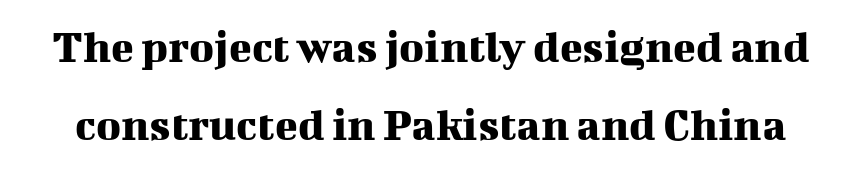
Q: Is the text italic (slanted)? A: No, it is upright.
Q: Is the typeface a serif or a sans-serif typeface? A: Serif.
Q: Is the text underlined? A: No.
Q: Is the spacing between letters normal or unusually wide? A: Normal.
Q: Is the spacing between lines tight, normal or loose? A: Normal.
Q: Width (condensed, normal, or wide)? A: Normal.
Q: Stroke contrast? A: Medium.
Q: x-height? A: Medium.
Q: Monospaced? A: No.
